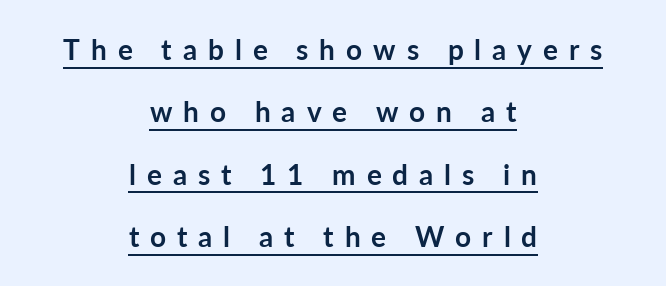
{"serif": "no", "italic": "no", "bold": "yes", "weight": "semibold", "width": "normal", "stroke_contrast": "low", "x_height": "medium", "monospaced": "no", "underline": "yes", "align": "center", "line_spacing": "loose", "line_spacing_ratio": 2.23, "letter_spacing": "wide", "letter_spacing_em": 0.39, "glyph_px": 28}
